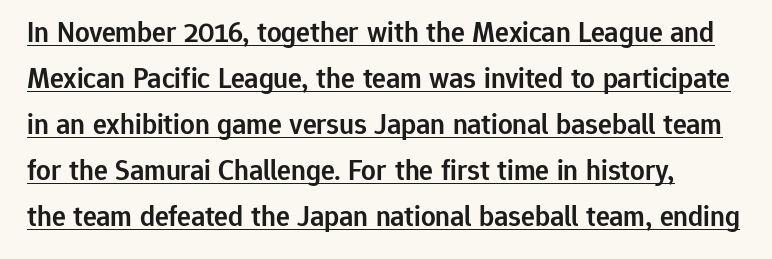
The line-height multiplier appears to be the usual default. Is the letter spacing exaggerated? No — it looks like the ordinary default. This is underlined copy, the kind a proofreader might mark for attention. Letterform terminals end flat and unadorned throughout the passage. In terms of posture, this sample is upright.
